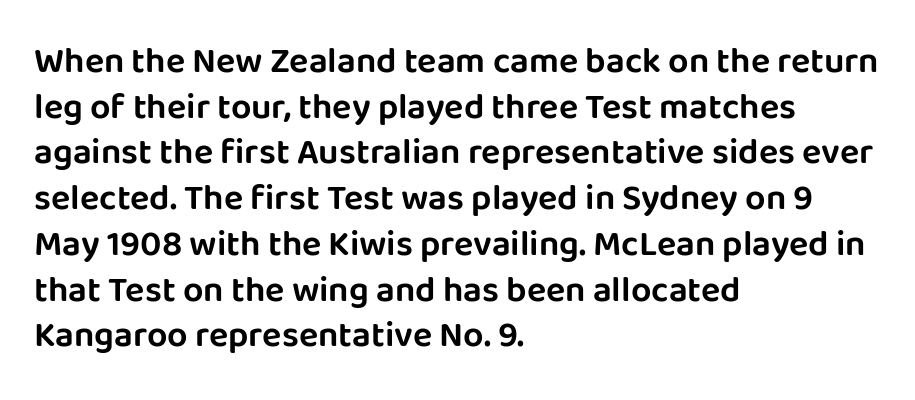
The image shows 36 px sans-serif type, upright; set left-aligned, normal line spacing (1.27x), normal letter spacing, not underlined; low stroke contrast and a large x-height.
